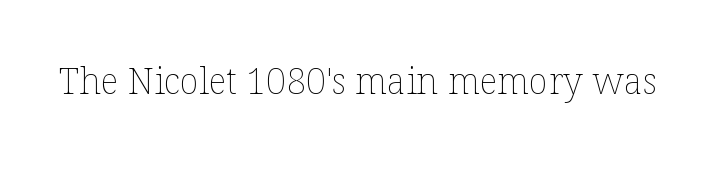
The image shows 36 px thin type, upright; set normal letter spacing, not underlined; low stroke contrast and a medium x-height.
